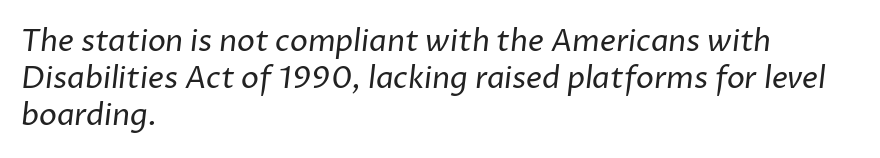
The image shows 30 px regular-weight sans-serif type; set left-aligned, line spacing 1.24x, normal letter spacing, not underlined; low stroke contrast and a medium x-height.
